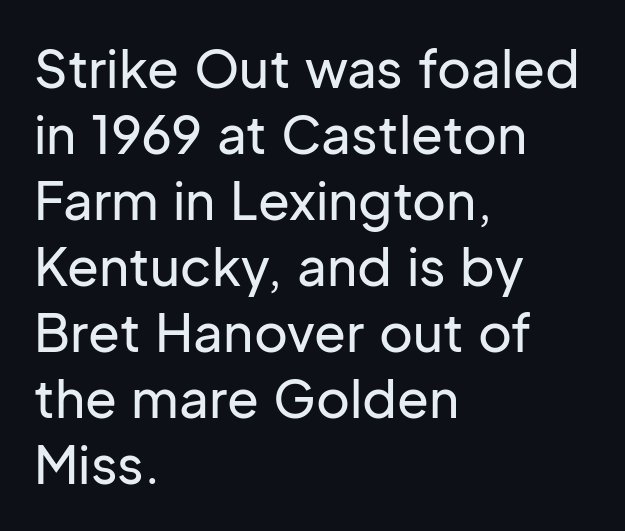
The image shows 52 px sans-serif type, upright; set left-aligned, normal line spacing (1.27x), normal letter spacing, not underlined; low stroke contrast and a medium x-height.
